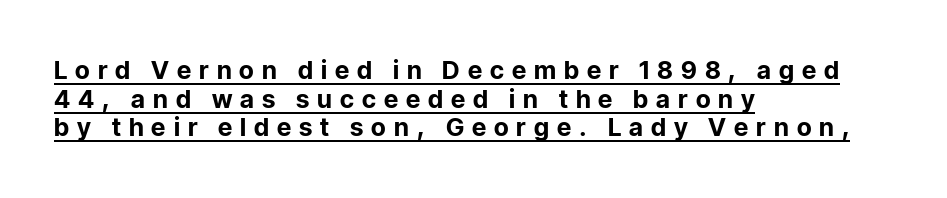
Strokes here are thick enough to call this a true bold. Quick note: underline on. This sample uses expanded letter spacing, leaving extra air between glyphs. The vertical gap from one line to the next is small. The setting favours the left margin, as ordinary paragraphs usually do. Nope, not italic — everything's standing straight.
